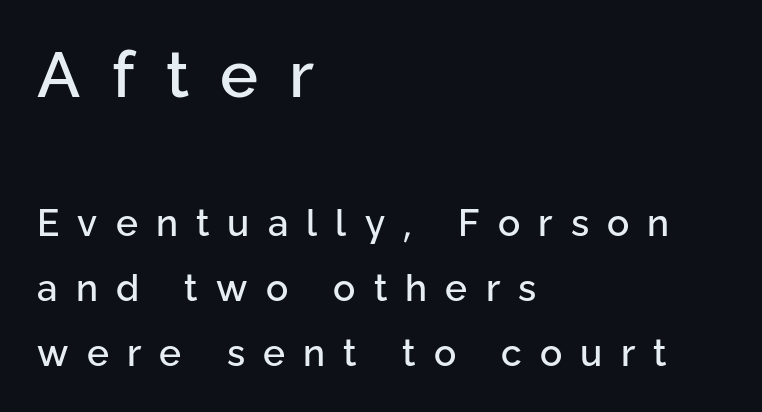
{"serif": "no", "italic": "no", "width": "normal", "stroke_contrast": "low", "x_height": "medium", "monospaced": "no", "underline": "no", "align": "left", "line_spacing_ratio": 1.76, "letter_spacing": "wide", "letter_spacing_em": 0.49, "larger_block": "first", "size_ratio": 1.73, "glyph_px": 64}
